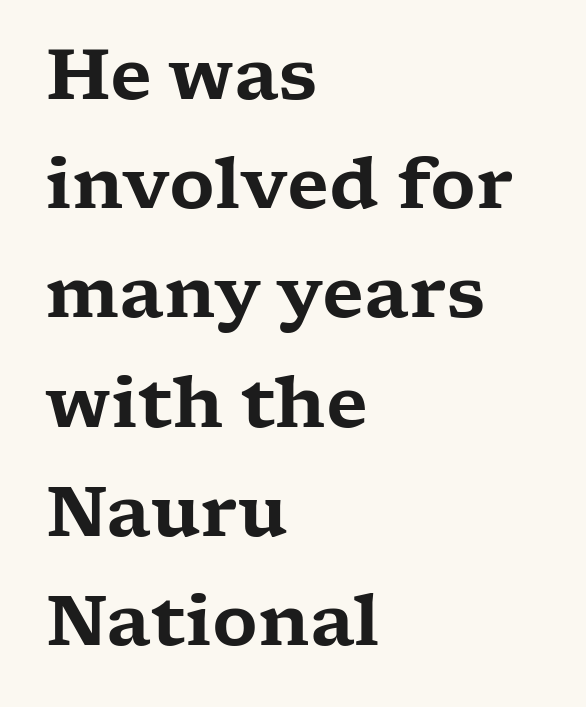
Q: Is the text italic (slanted)? A: No, it is upright.
Q: Is the typeface a serif or a sans-serif typeface? A: Serif.
Q: Is the text underlined? A: No.
Q: How is the paragraph aligned? A: Left-aligned.
Q: Is the spacing between letters normal or unusually wide? A: Normal.
Q: Is the spacing between lines tight, normal or loose? A: Normal.
Q: Width (condensed, normal, or wide)? A: Wide.
Q: Stroke contrast? A: Low.
Q: x-height? A: Medium.
Q: Monospaced? A: No.
